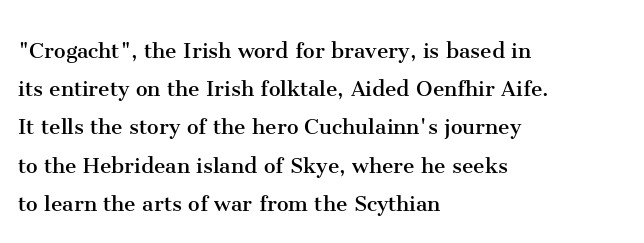
Q: Is the text bold? A: No.
Q: Is the text italic (slanted)? A: No, it is upright.
Q: Is the text underlined? A: No.
Q: How is the paragraph aligned? A: Left-aligned.
Q: Is the spacing between letters normal or unusually wide? A: Normal.
Q: Is the spacing between lines tight, normal or loose? A: Normal.
